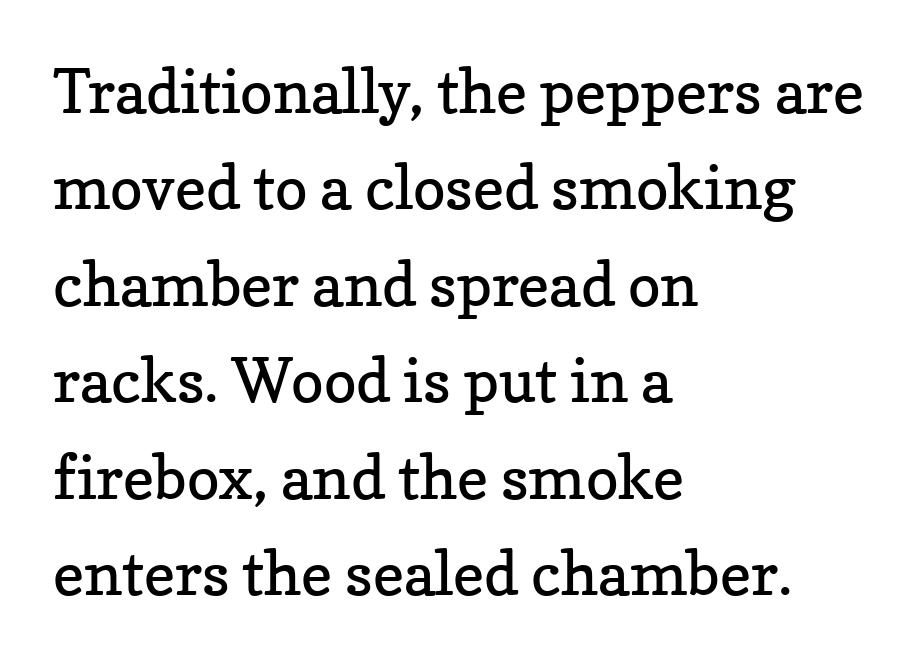
The image shows 61 px regular-weight serif type, upright; set left-aligned, normal line spacing (1.58x), normal letter spacing, not underlined; low stroke contrast and a medium x-height.
